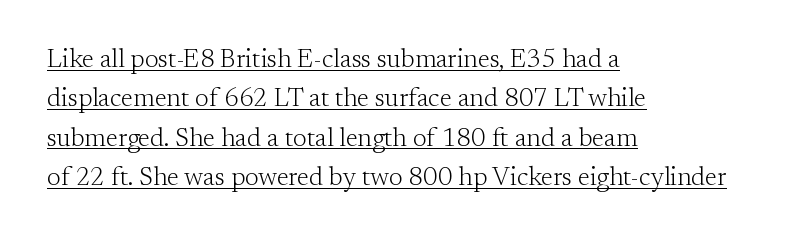
The image shows 26 px text type, upright; set left-aligned, normal line spacing (1.51x), normal letter spacing, underlined.
